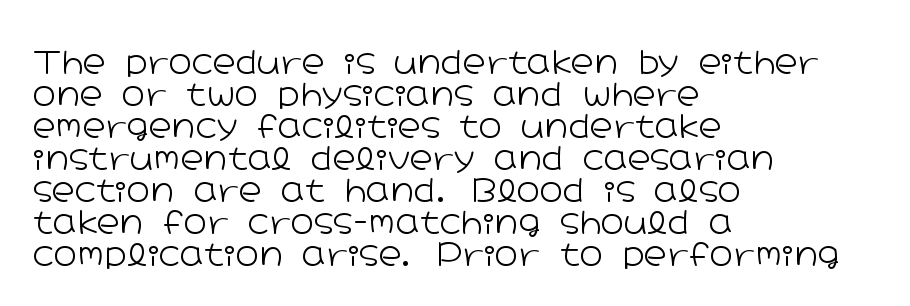
{"serif": "no", "italic": "no", "bold": "no", "weight": "light", "width": "wide", "stroke_contrast": "low", "x_height": "medium", "monospaced": "no", "underline": "no", "align": "left", "line_spacing": "tight", "line_spacing_ratio": 1.0, "letter_spacing": "normal", "letter_spacing_em": 0.0, "glyph_px": 32}
